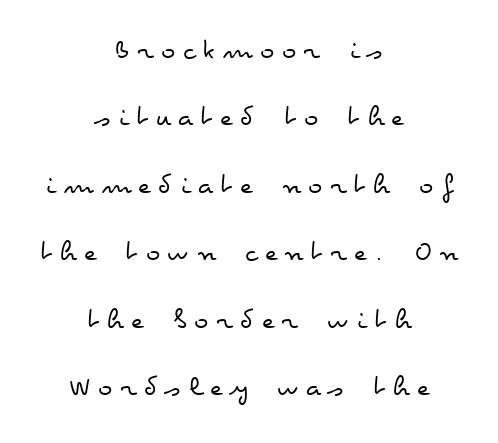
The image shows 30 px regular-weight, wide type, upright; set centered, loose line spacing (2.25x), unusually wide letter spacing (+0.25 em), not underlined; low stroke contrast and a small x-height.
